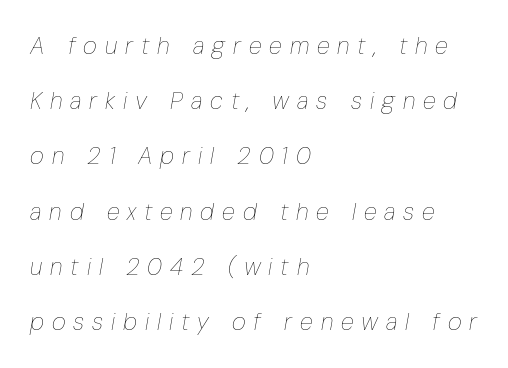
{"italic": "yes", "lean": "right", "slant_degrees": 10, "bold": "no", "underline": "no", "align": "left", "line_spacing": "loose", "line_spacing_ratio": 2.3, "letter_spacing": "wide", "letter_spacing_em": 0.33, "glyph_px": 24}
